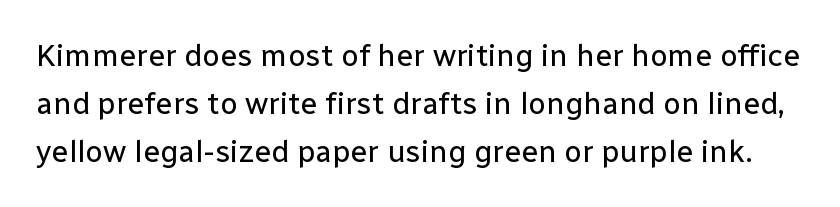
Q: Is the text bold? A: No.
Q: Is the text italic (slanted)? A: No, it is upright.
Q: Is the typeface a serif or a sans-serif typeface? A: Sans-serif.
Q: Is the text underlined? A: No.
Q: Is the spacing between letters normal or unusually wide? A: Normal.
Q: Is the spacing between lines tight, normal or loose? A: Normal.
Q: Width (condensed, normal, or wide)? A: Normal.
Q: Stroke contrast? A: Low.
Q: x-height? A: Medium.
Q: Monospaced? A: No.
